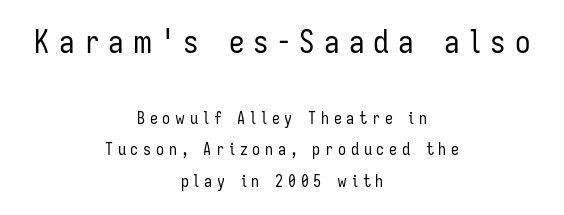
The image shows 31 px regular-weight, condensed sans-serif type, upright; set centered, loose line spacing (1.95x), unusually wide letter spacing (+0.3 em), not underlined; the first (top) block is 1.94x larger; low stroke contrast and a medium x-height.
